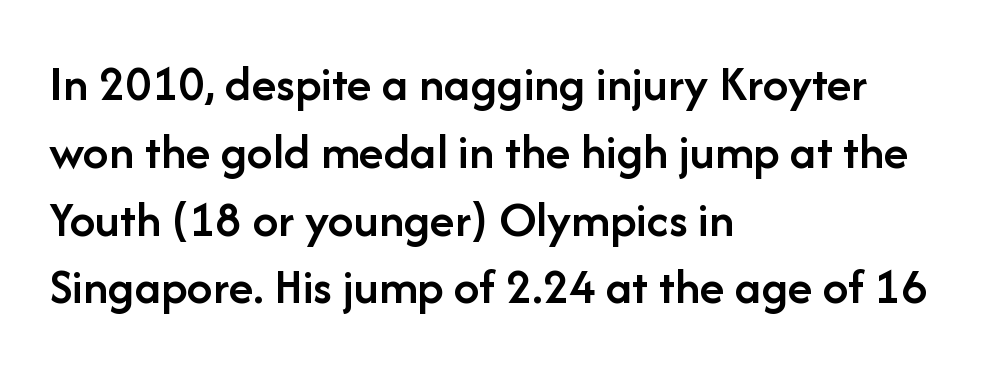
{"serif": "no", "italic": "no", "bold": "semi", "weight": "semibold", "width": "normal", "stroke_contrast": "low", "x_height": "medium", "monospaced": "no", "underline": "no", "align": "left", "line_spacing": "normal", "line_spacing_ratio": 1.33, "letter_spacing": "normal", "letter_spacing_em": 0.0, "glyph_px": 51}
